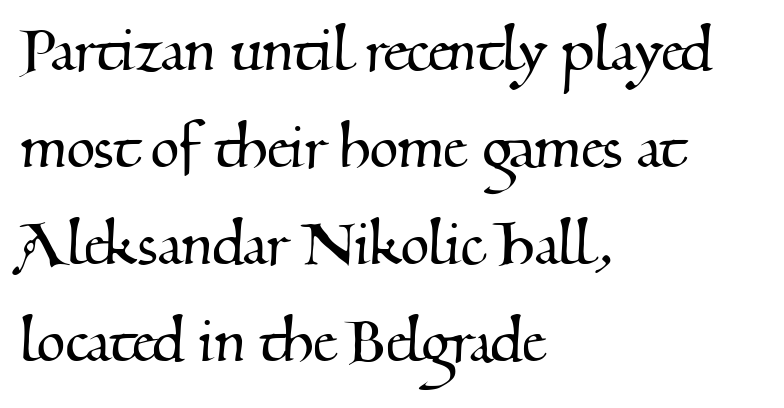
Q: Is the typeface a serif or a sans-serif typeface? A: Serif.
Q: Is the text underlined? A: No.
Q: How is the paragraph aligned? A: Left-aligned.
Q: Is the spacing between letters normal or unusually wide? A: Normal.
Q: Is the spacing between lines tight, normal or loose? A: Normal.
Q: Width (condensed, normal, or wide)? A: Normal.
Q: Stroke contrast? A: Medium.
Q: x-height? A: Small.
Q: Monospaced? A: No.
